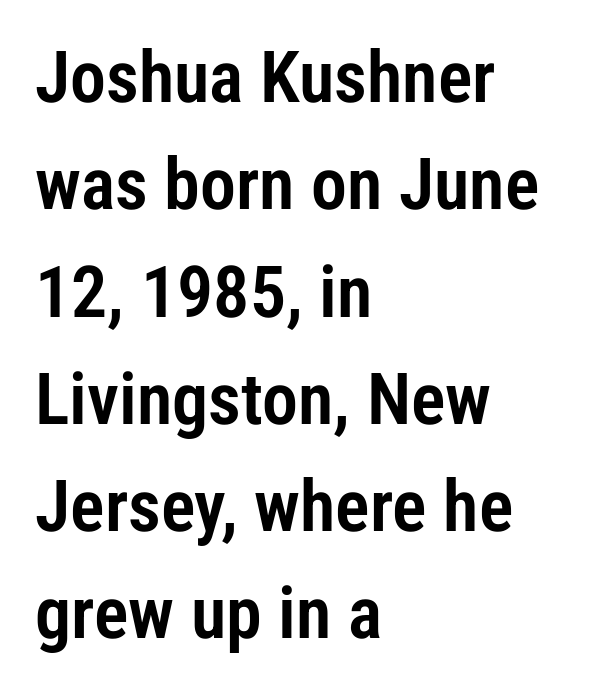
{"serif": "no", "italic": "no", "width": "condensed", "stroke_contrast": "low", "x_height": "medium", "monospaced": "no", "underline": "no", "align": "left", "line_spacing": "normal", "line_spacing_ratio": 1.49, "letter_spacing": "normal", "letter_spacing_em": 0.0, "glyph_px": 72}
